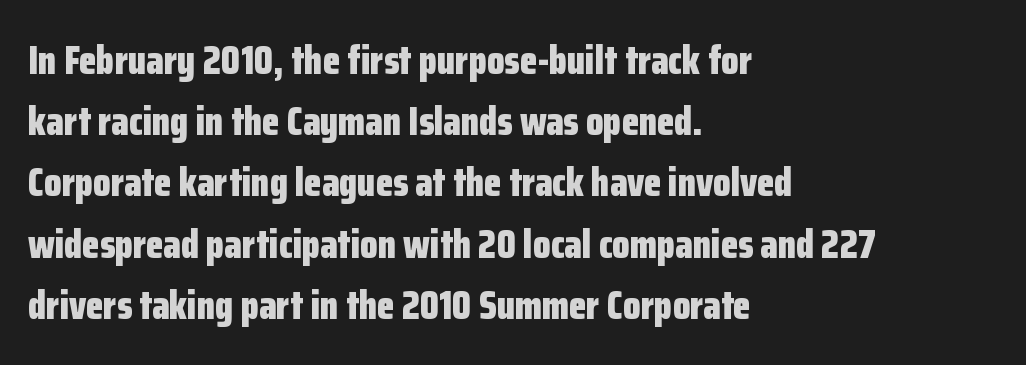
Q: Is the text bold? A: Yes.
Q: Is the text italic (slanted)? A: No, it is upright.
Q: Is the typeface a serif or a sans-serif typeface? A: Sans-serif.
Q: Is the text underlined? A: No.
Q: How is the paragraph aligned? A: Left-aligned.
Q: Is the spacing between letters normal or unusually wide? A: Normal.
Q: Is the spacing between lines tight, normal or loose? A: Normal.
Q: Width (condensed, normal, or wide)? A: Condensed.
Q: Stroke contrast? A: Low.
Q: x-height? A: Medium.
Q: Monospaced? A: No.
